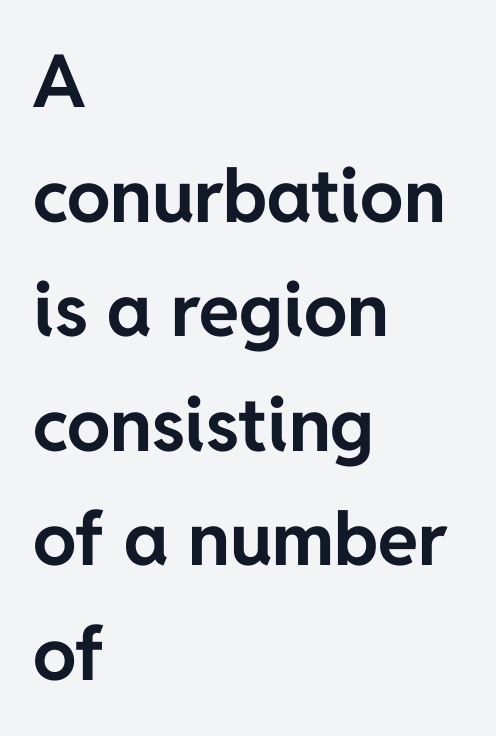
The characters look thick and weighty, a clear bold. In terms of letterspacing, this is plain default setting. You can tell it's not italic because the verticals are truly vertical. The space between consecutive lines is moderate.
